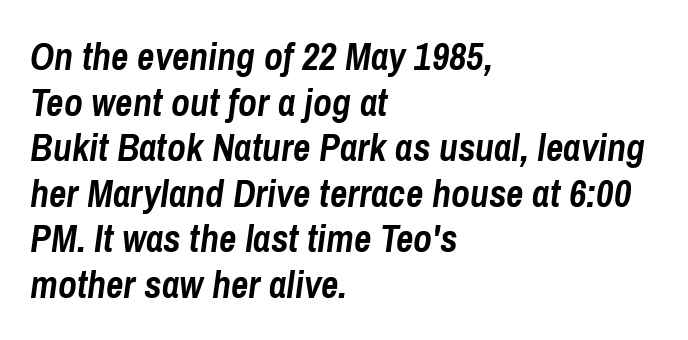
The ragged edge is on the right, which tells us the setting is flush left. These words are printed bold, with thick strokes throughout. This rendering leaves character spacing at its baseline value. The passage shown leans; its letterforms are oblique. The face used here is proportionally spaced, like ordinary book or web type. Letters rest on an invisible, unmarked baseline.
